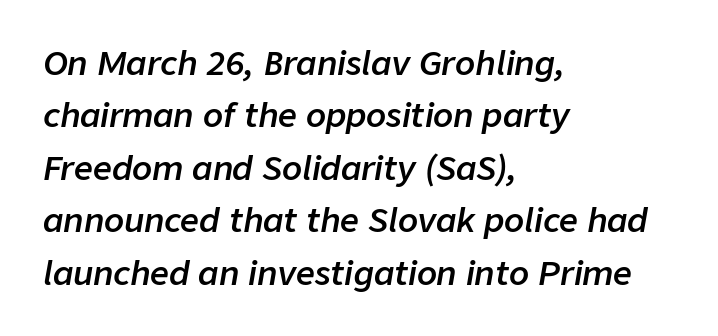
Q: Is the text bold? A: Semi-bold.
Q: Is the text italic (slanted)? A: Yes, it leans right by about 9 degrees.
Q: Is the text underlined? A: No.
Q: How is the paragraph aligned? A: Left-aligned.
Q: Is the spacing between letters normal or unusually wide? A: Normal.
Q: Is the spacing between lines tight, normal or loose? A: Normal.
Q: Width (condensed, normal, or wide)? A: Normal.
Q: Stroke contrast? A: Low.
Q: x-height? A: Medium.
Q: Monospaced? A: No.
